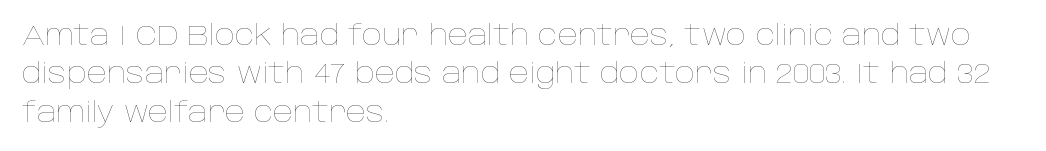
{"italic": "no", "bold": "no", "weight": "thin", "width": "normal", "stroke_contrast": "low", "x_height": "large", "monospaced": "no", "underline": "no", "align": "left", "line_spacing": "normal", "line_spacing_ratio": 1.37, "letter_spacing": "normal", "letter_spacing_em": 0.0, "glyph_px": 28}
